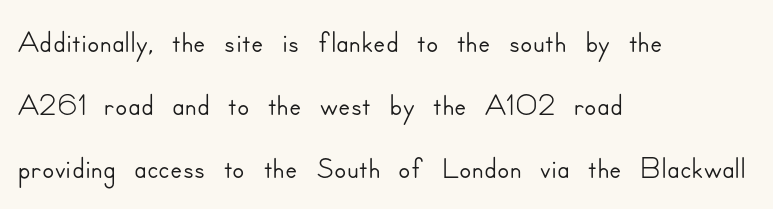
Q: Is the text italic (slanted)? A: No, it is upright.
Q: Is the typeface a serif or a sans-serif typeface? A: Sans-serif.
Q: Is the text underlined? A: No.
Q: How is the paragraph aligned? A: Left-aligned.
Q: Is the spacing between letters normal or unusually wide? A: Normal.
Q: Is the spacing between lines tight, normal or loose? A: Normal.
Q: Width (condensed, normal, or wide)? A: Normal.
Q: Stroke contrast? A: Low.
Q: x-height? A: Small.
Q: Monospaced? A: No.
